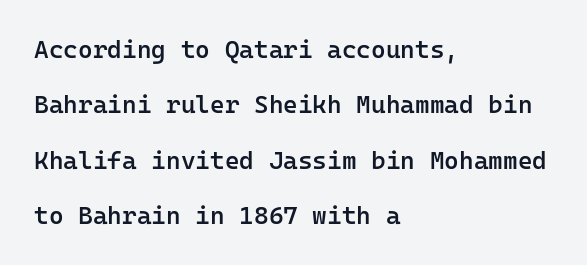
The image shows 25 px text type, upright; set left-aligned, loose line spacing (2.22x), normal letter spacing, not underlined.
